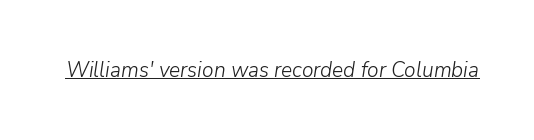
The image shows 21 px text type, italic (leaning right); set normal letter spacing, underlined.
